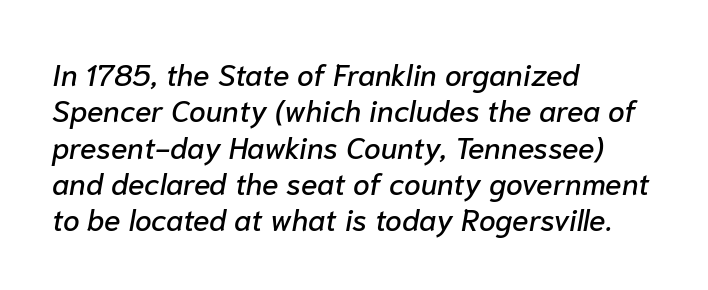
The image shows 30 px text type, italic (leaning right); set left-aligned, line spacing 1.21x, normal letter spacing, not underlined; low stroke contrast and a medium x-height.
